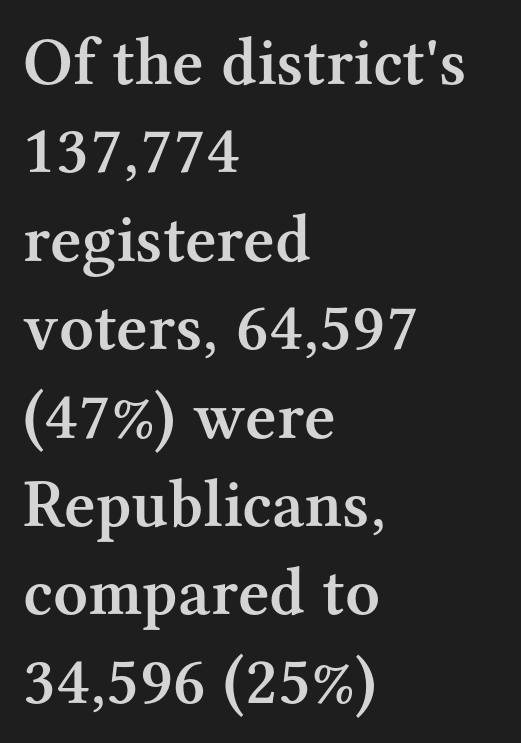
The lettering holds an erect, upright posture throughout. The lines sit at an ordinary, default distance from one another. Observe the ordinary spacing: letters are neighbours, not strangers. The ragged edge is on the right, which tells us the setting is flush left.
